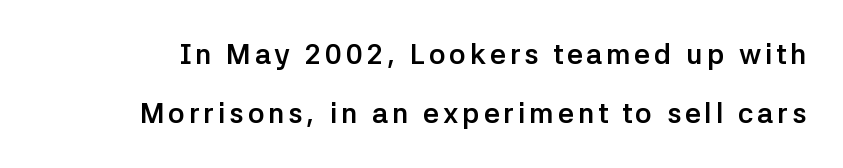
{"serif": "no", "italic": "no", "bold": "yes", "weight": "semibold", "width": "normal", "stroke_contrast": "low", "x_height": "medium", "monospaced": "no", "underline": "no", "line_spacing": "loose", "line_spacing_ratio": 2.11, "glyph_px": 28}
